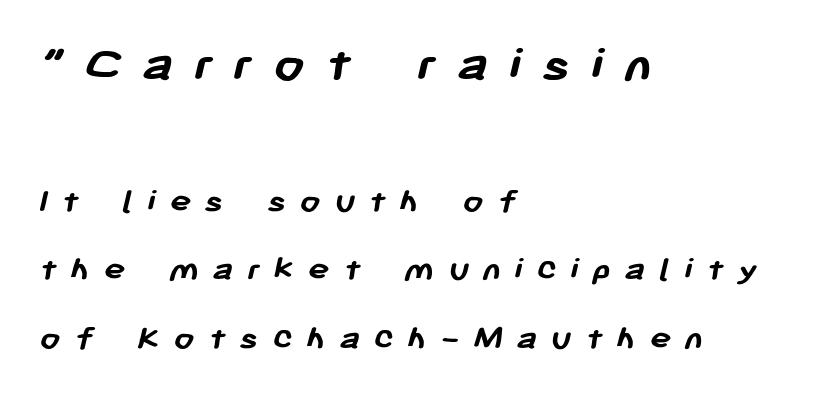
Q: Is the text bold? A: Yes.
Q: Is the typeface a serif or a sans-serif typeface? A: Sans-serif.
Q: Is the text underlined? A: No.
Q: How is the paragraph aligned? A: Left-aligned.
Q: Is the spacing between letters normal or unusually wide? A: Unusually wide.
Q: Is the spacing between lines tight, normal or loose? A: Loose.
Q: Which block of text is set in a larger size, the first (top) or the second (bottom)? A: The first (top) one.
Q: Width (condensed, normal, or wide)? A: Normal.
Q: Stroke contrast? A: Low.
Q: x-height? A: Medium.
Q: Monospaced? A: No.
